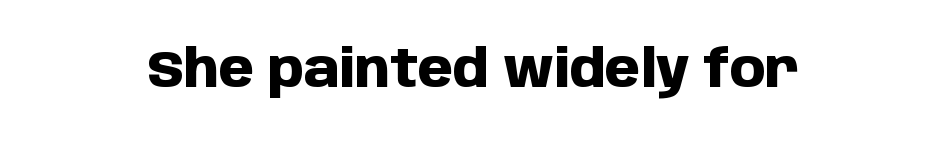
{"serif": "no", "italic": "no", "bold": "yes", "weight": "heavy", "width": "normal", "stroke_contrast": "low", "x_height": "large", "monospaced": "no", "underline": "no", "letter_spacing": "normal", "letter_spacing_em": 0.0, "glyph_px": 51}
